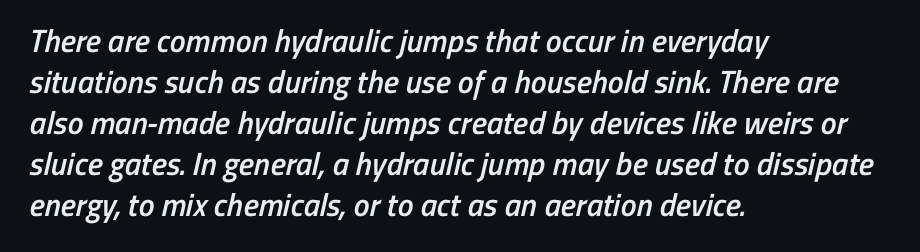
The image shows 32 px semibold, condensed sans-serif type; set left-aligned, normal line spacing (1.28x), normal letter spacing, not underlined; low stroke contrast and a medium x-height.
